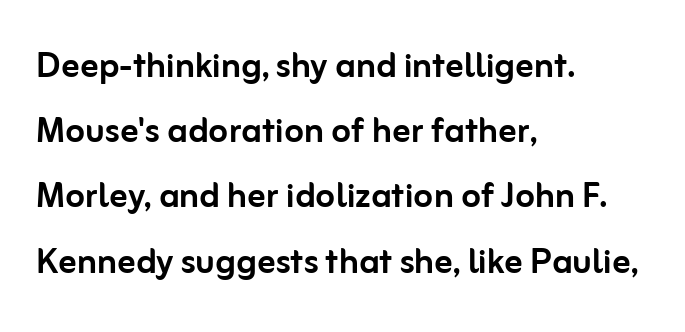
{"serif": "no", "italic": "no", "width": "normal", "stroke_contrast": "low", "x_height": "medium", "monospaced": "no", "underline": "no", "align": "left", "line_spacing": "normal", "line_spacing_ratio": 1.45, "letter_spacing": "normal", "letter_spacing_em": 0.0, "glyph_px": 45}
